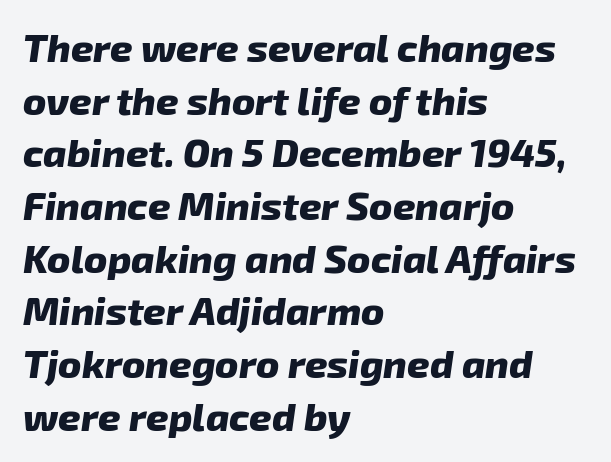
{"italic": "yes", "lean": "right", "slant_degrees": 8, "bold": "yes", "weight": "heavy", "width": "normal", "stroke_contrast": "low", "x_height": "medium", "monospaced": "no", "underline": "no", "align": "left", "line_spacing": "normal", "line_spacing_ratio": 1.35, "letter_spacing": "normal", "letter_spacing_em": 0.0, "glyph_px": 39}
